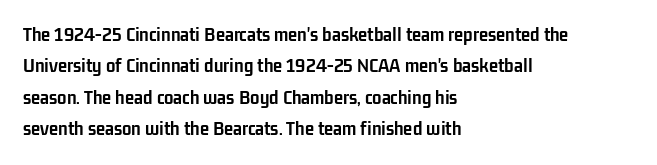
Set as a true bold cut, around the 700 mark. You can tell it's not italic because the verticals are truly vertical. Horizontally, the lines are justified to the leading edge only. Evenly set lines give the paragraph a standard silhouette. Just letters on the line, the space beneath them empty. Compared with typical body copy, the letter spacing here is the same.
